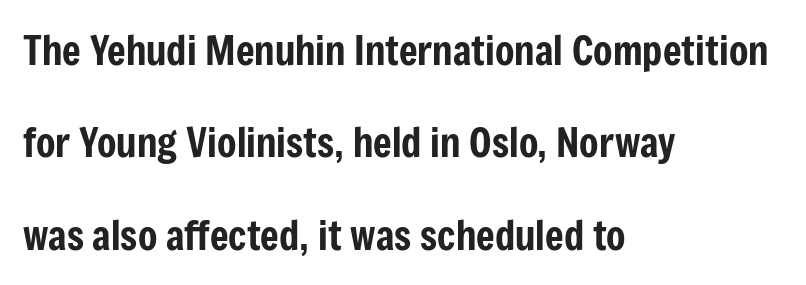
Does the type have serifs? No, each stem ends abruptly. Think of a printed novel: that variable character pitch is what you see here. These lines were composed using upright roman letters. Compared with typical body copy, the letter spacing here is the same. Anything drawn beneath the words? Only blank space.
